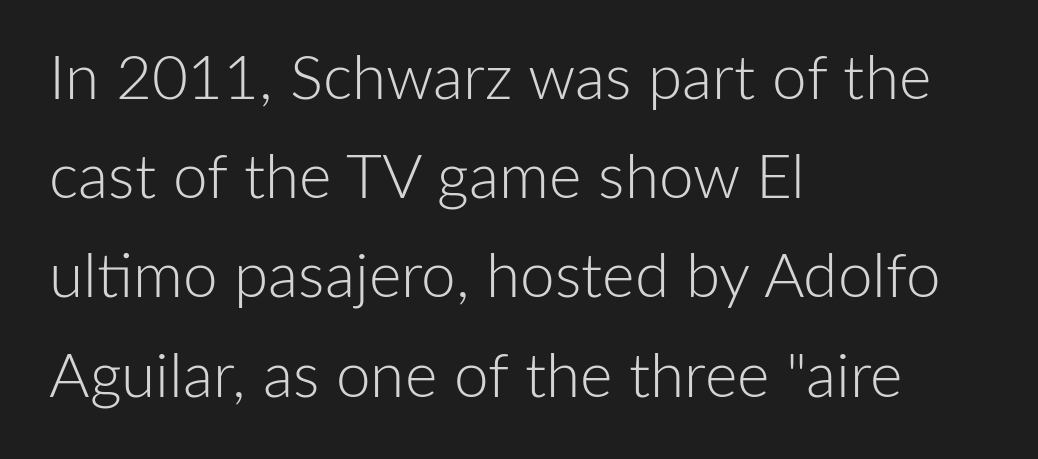
This sample is left-justified, so line endings fall wherever the words run out. The face used here is rendered with its standard letterfit. Weight: not bold — regular or lighter. Character widths vary here, with narrow letters taking less room than wide ones. Designer's note — italics off, roman on. Typographically, this falls in the sans-serif category.
